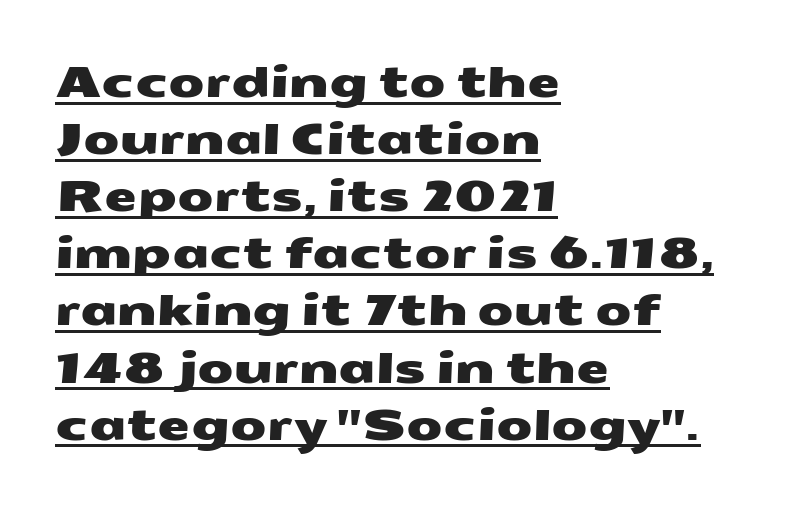
The image shows 42 px wide sans-serif type; set left-aligned, normal line spacing (1.36x), normal letter spacing, underlined; medium stroke contrast and a medium x-height.
